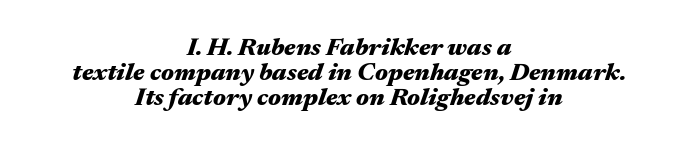
{"italic": "yes", "lean": "right", "slant_degrees": 17, "bold": "yes", "underline": "no", "align": "center", "line_spacing": "tight", "line_spacing_ratio": 1.0, "letter_spacing": "normal", "letter_spacing_em": 0.0, "glyph_px": 25}
